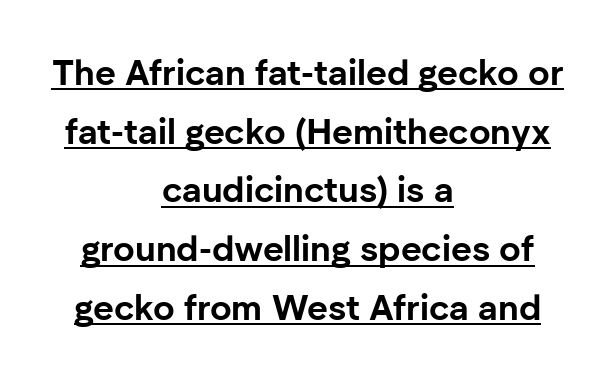
Q: Is the text bold? A: Yes.
Q: Is the text italic (slanted)? A: No, it is upright.
Q: Is the typeface a serif or a sans-serif typeface? A: Sans-serif.
Q: Is the text underlined? A: Yes.
Q: How is the paragraph aligned? A: Centered.
Q: Is the spacing between letters normal or unusually wide? A: Normal.
Q: Is the spacing between lines tight, normal or loose? A: Normal.
Q: Width (condensed, normal, or wide)? A: Normal.
Q: Stroke contrast? A: Low.
Q: x-height? A: Medium.
Q: Monospaced? A: No.
